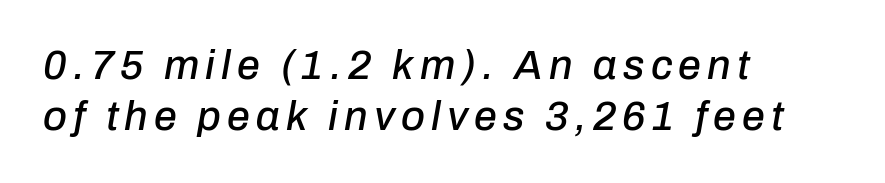
Q: Is the text italic (slanted)? A: Yes, it leans right by about 10 degrees.
Q: Is the text underlined? A: No.
Q: How is the paragraph aligned? A: Left-aligned.
Q: Is the spacing between lines tight, normal or loose? A: Normal.
Q: Width (condensed, normal, or wide)? A: Normal.
Q: Stroke contrast? A: Low.
Q: x-height? A: Medium.
Q: Monospaced? A: No.
